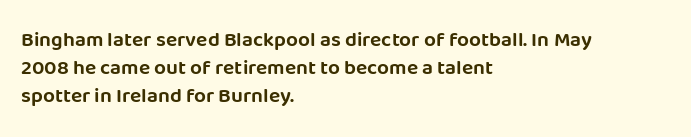
The image shows 21 px text type, upright; set left-aligned, normal line spacing (1.34x), normal letter spacing, not underlined.
